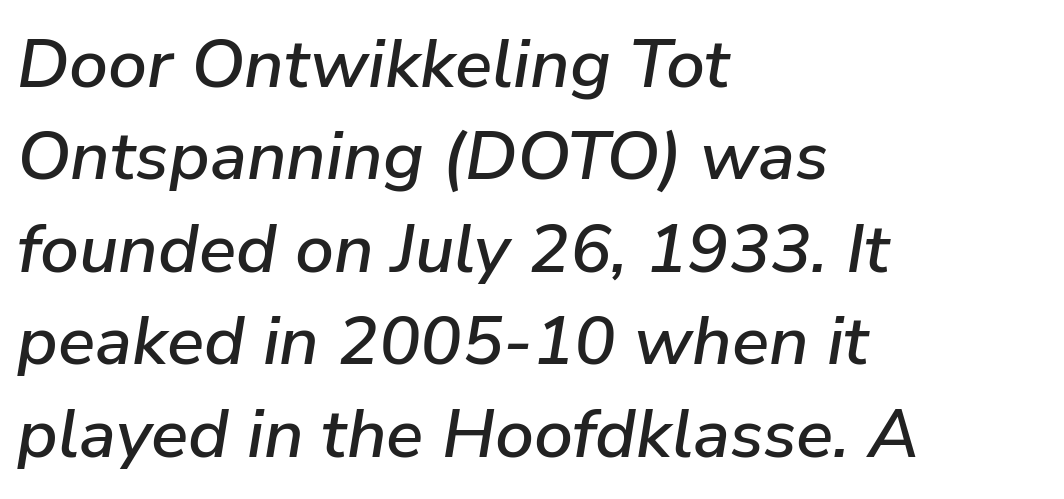
The image shows 69 px text type, italic (leaning right); set left-aligned, normal line spacing (1.34x), normal letter spacing, not underlined; low stroke contrast and a medium x-height.
